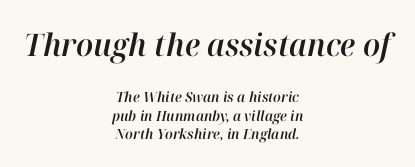
{"italic": "yes", "lean": "right", "slant_degrees": 12, "width": "normal", "stroke_contrast": "high", "x_height": "medium", "monospaced": "no", "underline": "no", "align": "center", "line_spacing": "normal", "line_spacing_ratio": 1.31, "letter_spacing": "normal", "letter_spacing_em": 0.0, "larger_block": "first", "size_ratio": 2.21, "glyph_px": 31}
